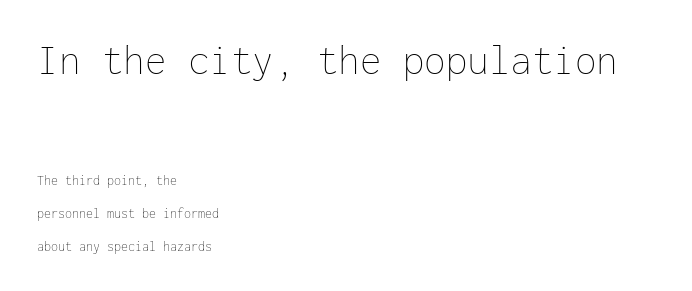
{"italic": "no", "bold": "no", "weight": "thin", "width": "normal", "stroke_contrast": "low", "x_height": "medium", "monospaced": "yes", "underline": "no", "align": "left", "line_spacing": "loose", "line_spacing_ratio": 2.34, "letter_spacing": "normal", "letter_spacing_em": 0.0, "larger_block": "first", "size_ratio": 3.07, "glyph_px": 43}
